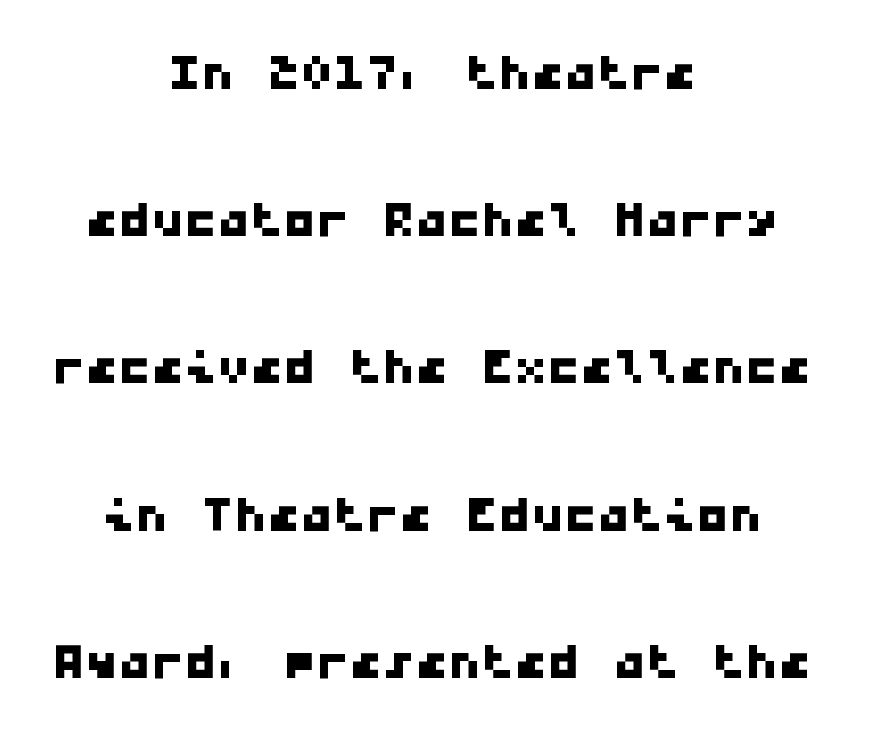
Q: Is the typeface a serif or a sans-serif typeface? A: Sans-serif.
Q: Is the text underlined? A: No.
Q: How is the paragraph aligned? A: Centered.
Q: Is the spacing between letters normal or unusually wide? A: Normal.
Q: Is the spacing between lines tight, normal or loose? A: Loose.
Q: Width (condensed, normal, or wide)? A: Wide.
Q: Stroke contrast? A: Low.
Q: x-height? A: Medium.
Q: Monospaced? A: Yes.
